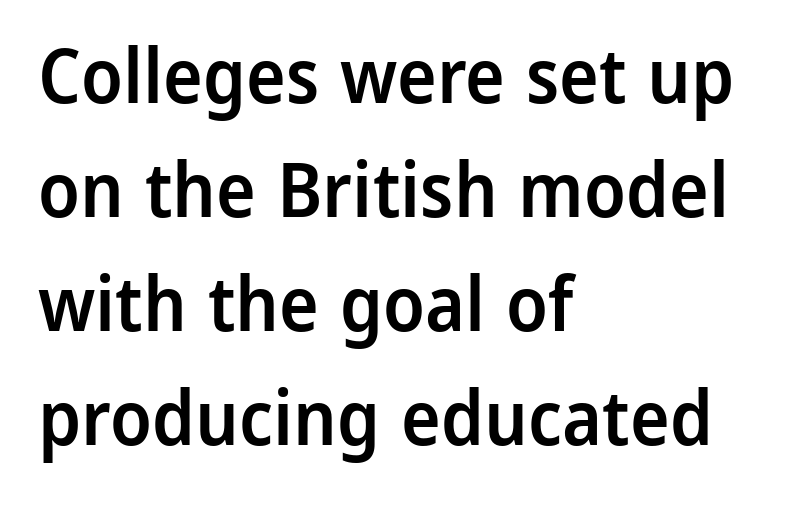
Varying glyph widths throughout — classic text-font behaviour. Font category for this specimen: sans-serif. This sample keeps an unexceptional amount of space between lines. The zone under the glyphs is completely vacant.
